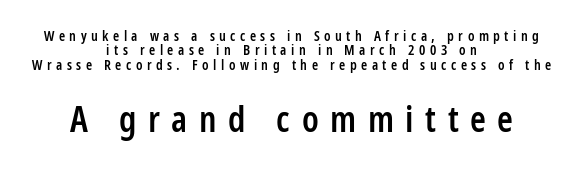
{"serif": "no", "italic": "no", "bold": "semi", "weight": "semibold", "width": "condensed", "stroke_contrast": "low", "x_height": "medium", "monospaced": "no", "underline": "no", "align": "center", "line_spacing": "tight", "line_spacing_ratio": 1.03, "letter_spacing": "wide", "letter_spacing_em": 0.32, "larger_block": "second", "size_ratio": 2.57, "glyph_px": 36}
